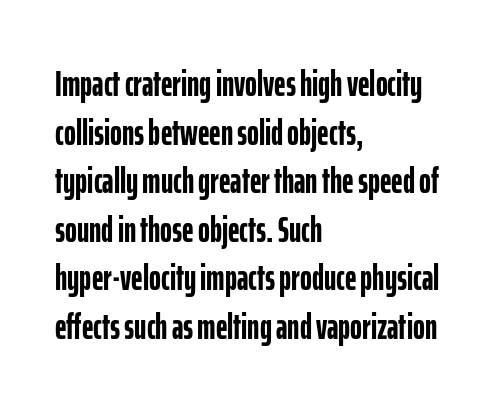
{"serif": "no", "italic": "no", "bold": "yes", "weight": "semibold", "width": "condensed", "stroke_contrast": "low", "x_height": "medium", "monospaced": "no", "underline": "no", "align": "left", "line_spacing": "normal", "line_spacing_ratio": 1.35, "letter_spacing": "normal", "letter_spacing_em": 0.0, "glyph_px": 36}
